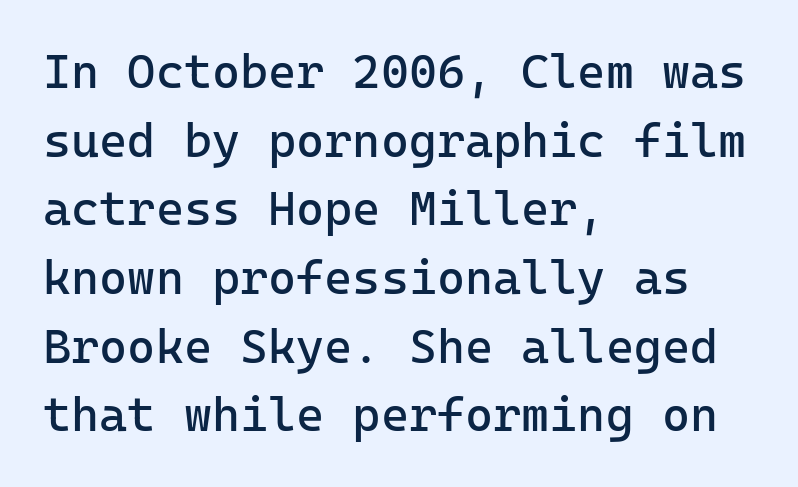
The image shows 48 px regular-weight sans-serif type, upright, monospaced; set left-aligned, normal line spacing (1.43x), normal letter spacing, not underlined; low stroke contrast and a medium x-height.
